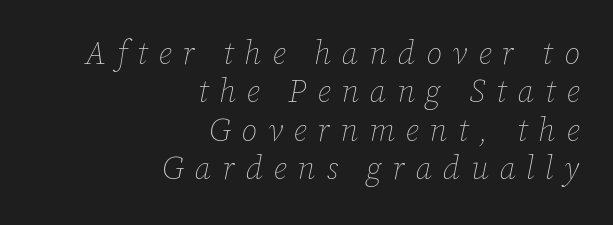
Varying glyph widths throughout — classic text-font behaviour. Italic: yes, the glyphs are oblique. Characters follow at a spacing far wider than the type designer built in. This sample is right-justified, so line beginnings fall wherever the words allow. Unmarked baselines from the first word to the last. Heaviness? Minimal to ordinary, like unemphasized prose.
